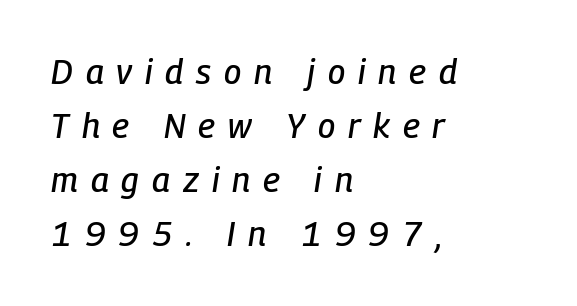
Q: Is the text italic (slanted)? A: Yes, it leans right by about 9 degrees.
Q: Is the text underlined? A: No.
Q: How is the paragraph aligned? A: Left-aligned.
Q: Is the spacing between letters normal or unusually wide? A: Unusually wide.
Q: Is the spacing between lines tight, normal or loose? A: Normal.
Q: Width (condensed, normal, or wide)? A: Condensed.
Q: Stroke contrast? A: Low.
Q: x-height? A: Medium.
Q: Monospaced? A: No.
